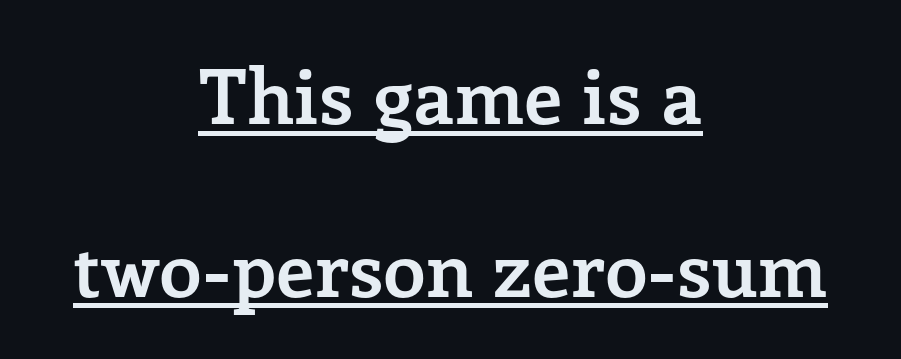
The image shows 76 px semibold serif type, upright; set centered, loose line spacing (2.27x), normal letter spacing, underlined; low stroke contrast and a medium x-height.
